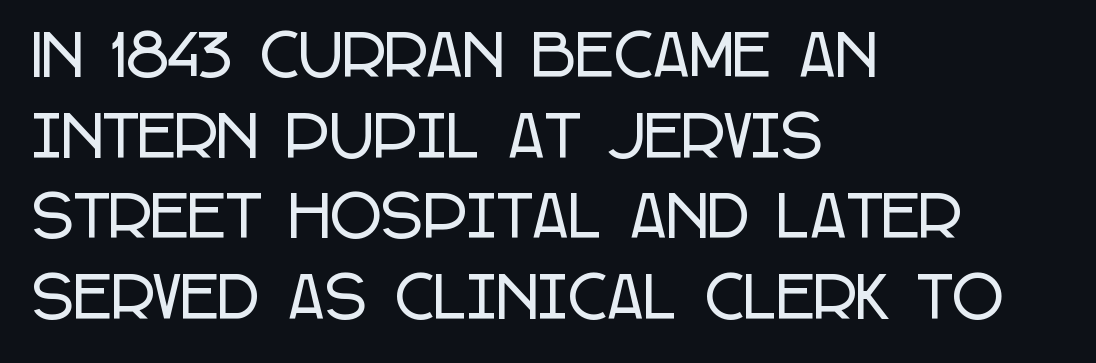
The image shows 56 px condensed sans-serif type, upright; set left-aligned, normal line spacing (1.44x), normal letter spacing, not underlined; low stroke contrast and a large x-height.
